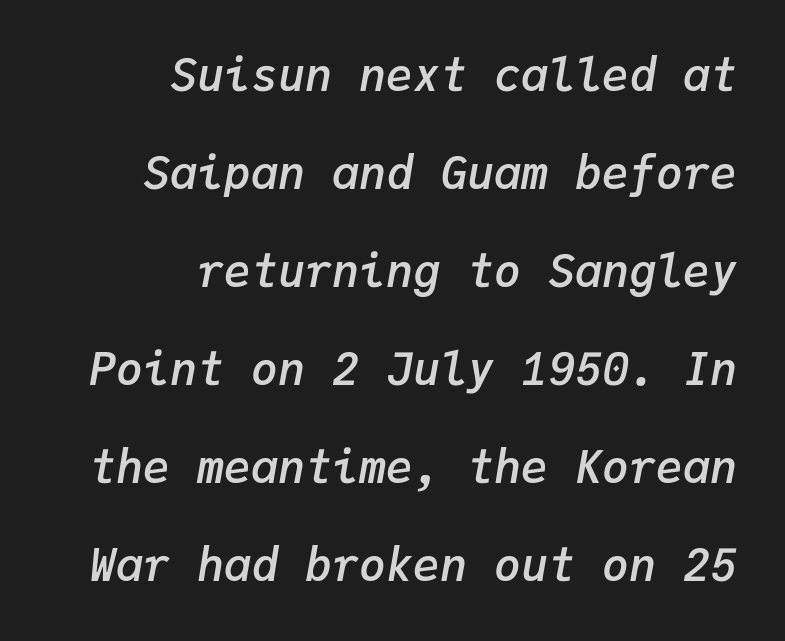
Q: Is the text bold? A: Semi-bold.
Q: Is the text italic (slanted)? A: Yes, it leans right by about 9 degrees.
Q: Is the text underlined? A: No.
Q: How is the paragraph aligned? A: Right-aligned.
Q: Is the spacing between letters normal or unusually wide? A: Normal.
Q: Is the spacing between lines tight, normal or loose? A: Loose.
Q: Width (condensed, normal, or wide)? A: Normal.
Q: Stroke contrast? A: Low.
Q: x-height? A: Medium.
Q: Monospaced? A: Yes.
